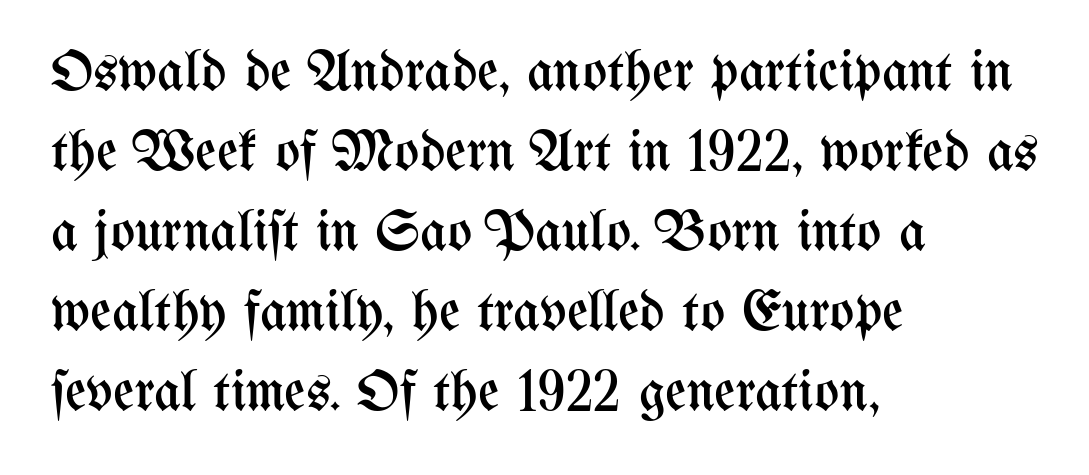
{"italic": "no", "bold": "no", "weight": "regular", "width": "condensed", "stroke_contrast": "medium", "x_height": "medium", "monospaced": "no", "underline": "no", "align": "left", "line_spacing": "normal", "line_spacing_ratio": 1.38, "letter_spacing": "normal", "letter_spacing_em": 0.0, "glyph_px": 58}
